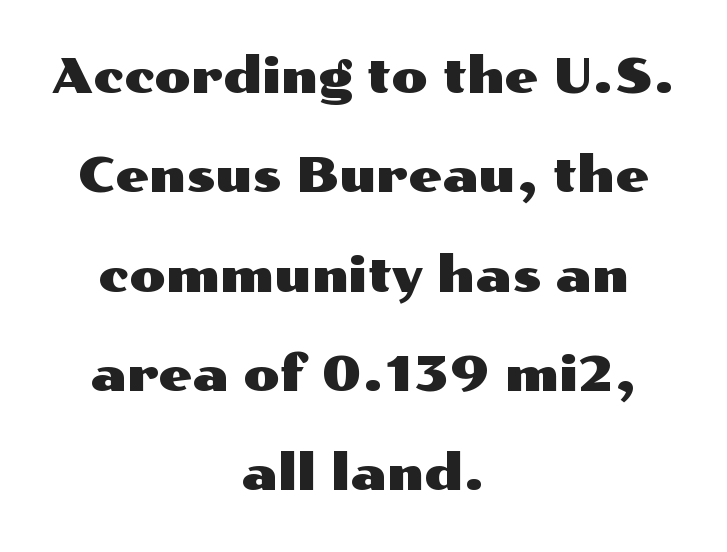
The image shows 48 px wide sans-serif type, upright; set centered, loose line spacing (2.07x), normal letter spacing, not underlined; medium stroke contrast and a medium x-height.
